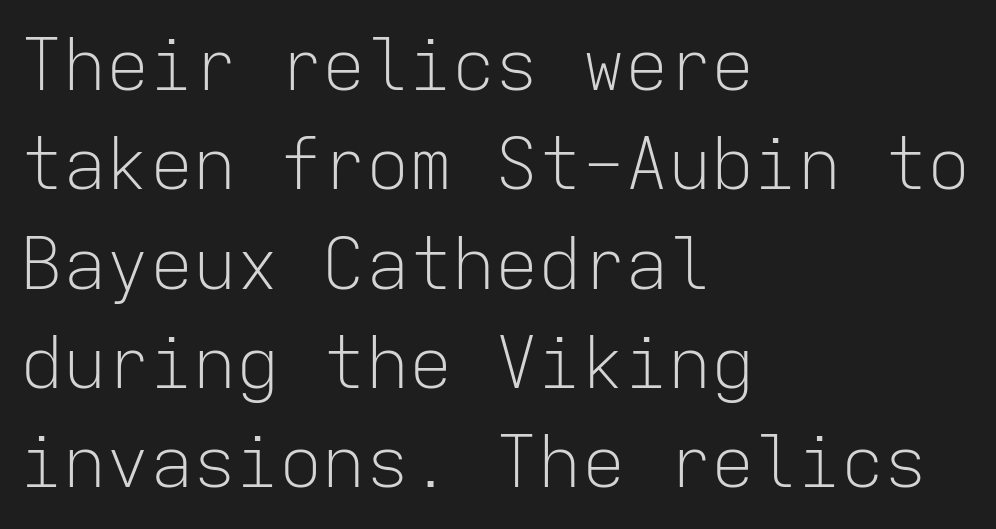
The image shows 72 px light sans-serif type, upright, monospaced; set left-aligned, normal line spacing (1.38x), normal letter spacing, not underlined; low stroke contrast and a medium x-height.
